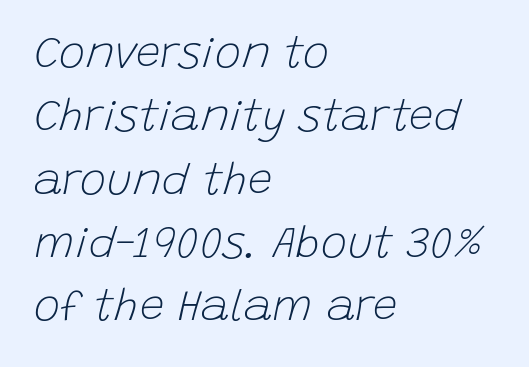
You can tell it's italic because the verticals aren't actually vertical. What stands out about the letter spacing? Nothing — it is the standard amount. Stroke thickness stays within the range of a standard reading face or lighter. A bare baseline throughout the passage.
